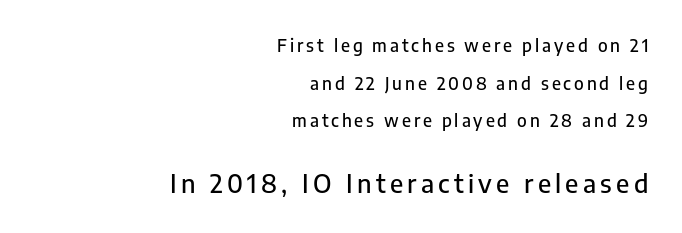
{"italic": "no", "underline": "no", "align": "right", "line_spacing": "loose", "line_spacing_ratio": 2.21, "larger_block": "second", "size_ratio": 1.47, "glyph_px": 25}
